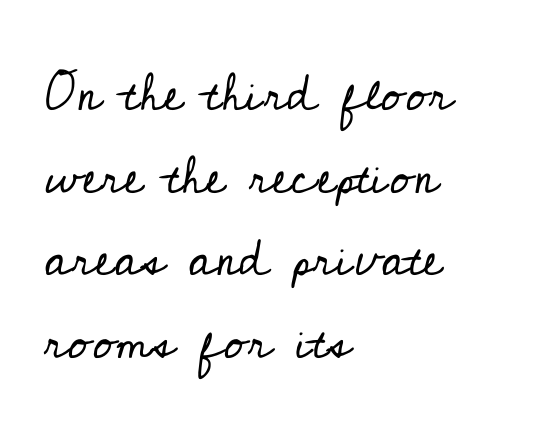
{"serif": "yes", "bold": "no", "weight": "regular", "width": "normal", "stroke_contrast": "low", "x_height": "small", "monospaced": "no", "underline": "no", "align": "left", "line_spacing": "normal", "line_spacing_ratio": 1.59, "letter_spacing": "normal", "letter_spacing_em": 0.0, "glyph_px": 52}
